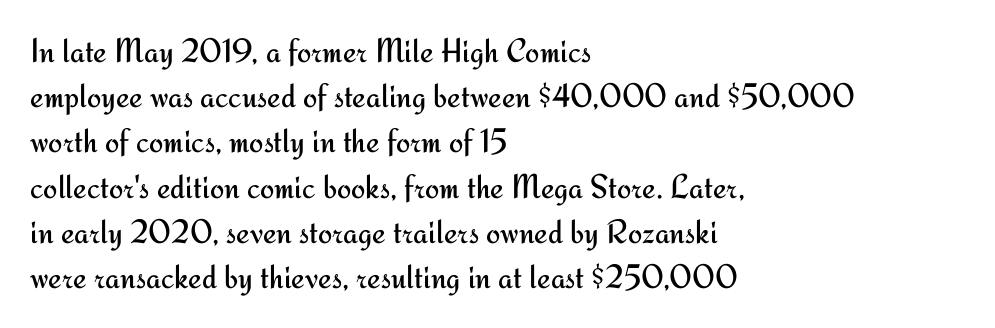
The rendering uses natural spacing where letterforms have individual widths. Is there much room between lines? A standard amount, neither cramped nor airy. This rendering features lettering with no underline. These lines are composed in type without serifs.
